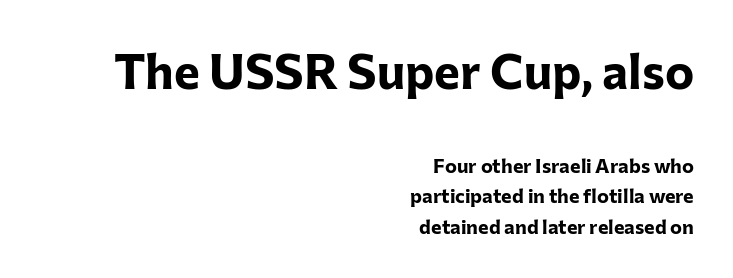
The image shows 49 px bold sans-serif type, upright; set right-aligned, normal line spacing (1.51x), normal letter spacing, not underlined; the first (top) block is 2.45x larger; low stroke contrast and a medium x-height.
